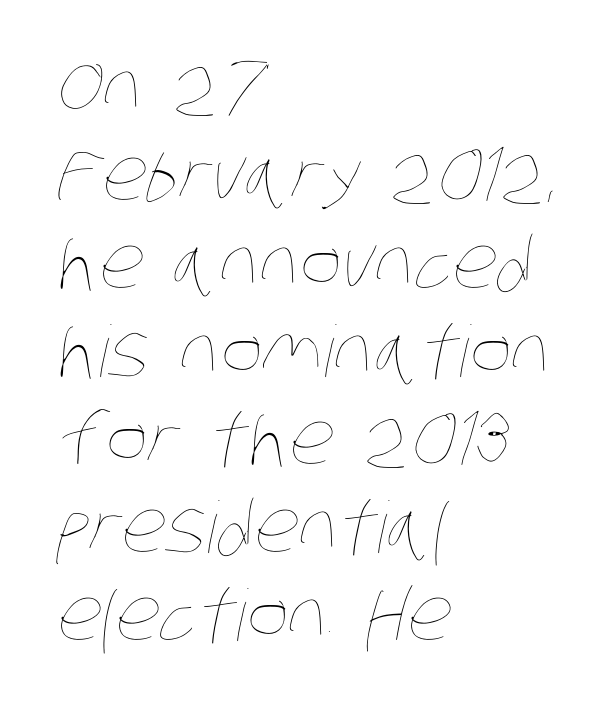
{"bold": "no", "weight": "thin", "width": "condensed", "stroke_contrast": "low", "x_height": "large", "monospaced": "no", "underline": "no", "align": "left", "line_spacing_ratio": 1.24, "letter_spacing": "normal", "letter_spacing_em": 0.0, "glyph_px": 71}
